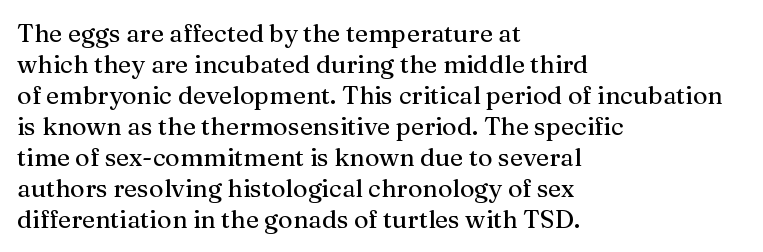
Q: Is the text italic (slanted)? A: No, it is upright.
Q: Is the text underlined? A: No.
Q: How is the paragraph aligned? A: Left-aligned.
Q: Is the spacing between letters normal or unusually wide? A: Normal.
